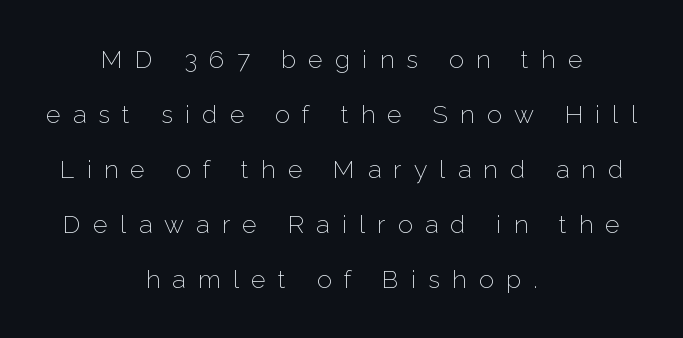
Q: Is the text bold? A: No.
Q: Is the text italic (slanted)? A: No, it is upright.
Q: Is the text underlined? A: No.
Q: How is the paragraph aligned? A: Centered.
Q: Is the spacing between letters normal or unusually wide? A: Unusually wide.
Q: Is the spacing between lines tight, normal or loose? A: Loose.
